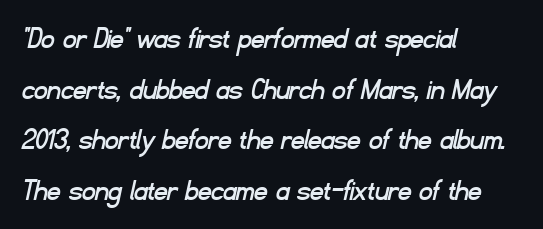
The image shows 32 px sans-serif type; set left-aligned, normal line spacing (1.58x), normal letter spacing, not underlined; low stroke contrast and a small x-height.
